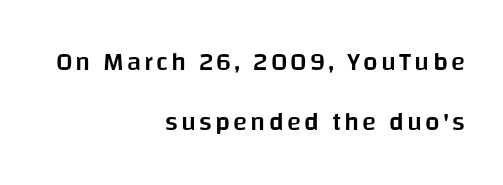
The image shows 26 px text type, upright; set right-aligned, loose line spacing (2.31x), not underlined.
